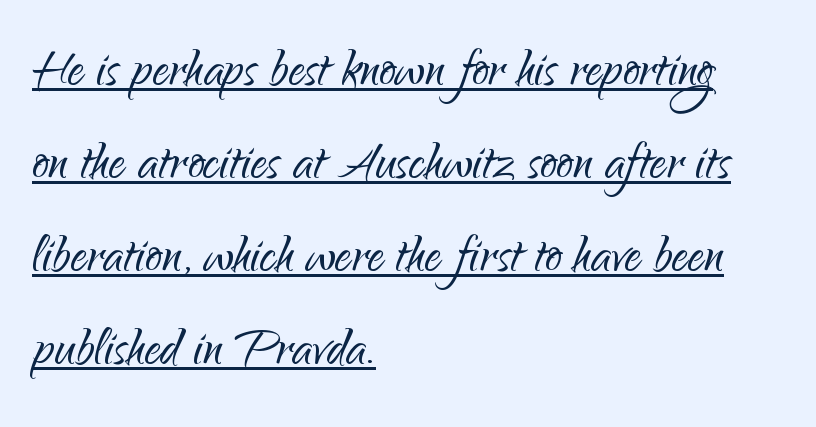
{"serif": "no", "bold": "no", "weight": "light", "width": "normal", "stroke_contrast": "low", "x_height": "small", "monospaced": "no", "underline": "yes", "align": "left", "line_spacing": "normal", "line_spacing_ratio": 1.41, "letter_spacing": "normal", "letter_spacing_em": 0.0, "glyph_px": 66}
